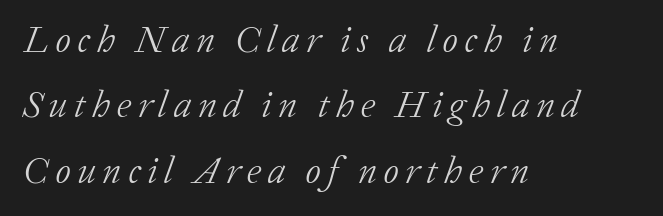
{"serif": "yes", "italic": "yes", "lean": "right", "slant_degrees": 20, "bold": "no", "weight": "light", "width": "normal", "stroke_contrast": "low", "x_height": "medium", "monospaced": "no", "underline": "no", "align": "left", "line_spacing_ratio": 1.72, "glyph_px": 38}
